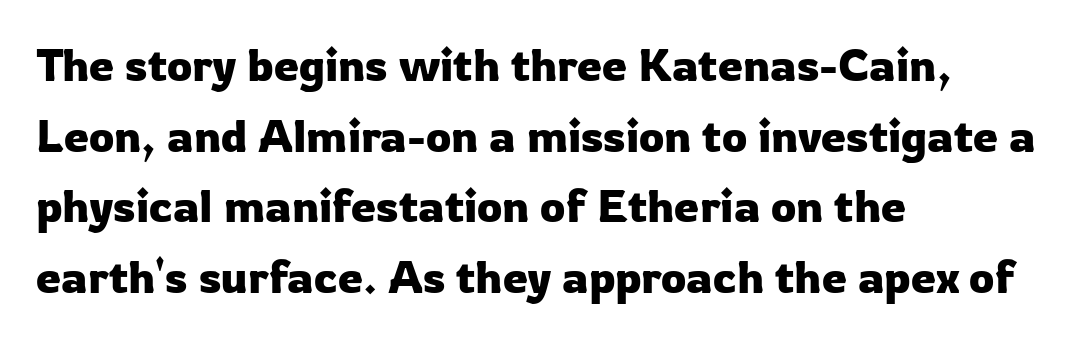
{"serif": "no", "italic": "no", "width": "normal", "stroke_contrast": "low", "x_height": "medium", "monospaced": "no", "underline": "no", "align": "left", "line_spacing": "normal", "line_spacing_ratio": 1.57, "letter_spacing": "normal", "letter_spacing_em": 0.0, "glyph_px": 45}
